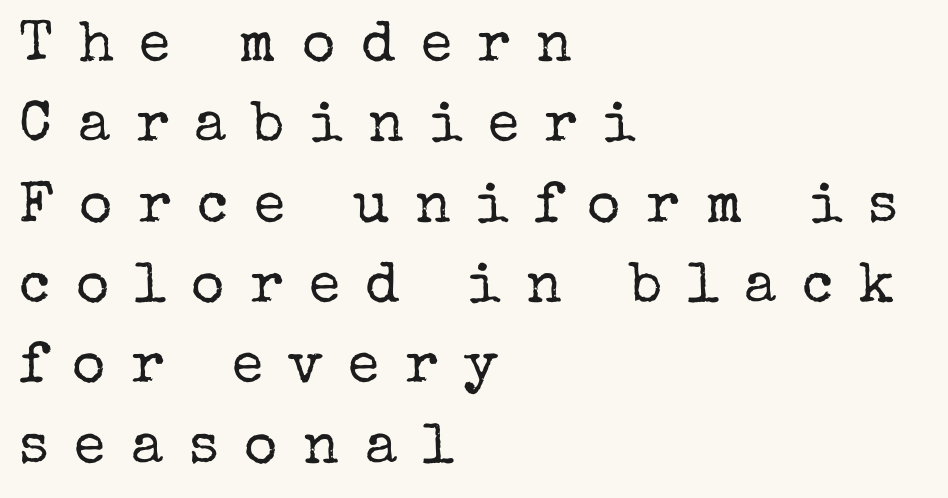
The image shows 57 px regular-weight serif type, upright; set left-aligned, normal line spacing (1.41x), unusually wide letter spacing (+0.45 em), not underlined; low stroke contrast and a medium x-height.
